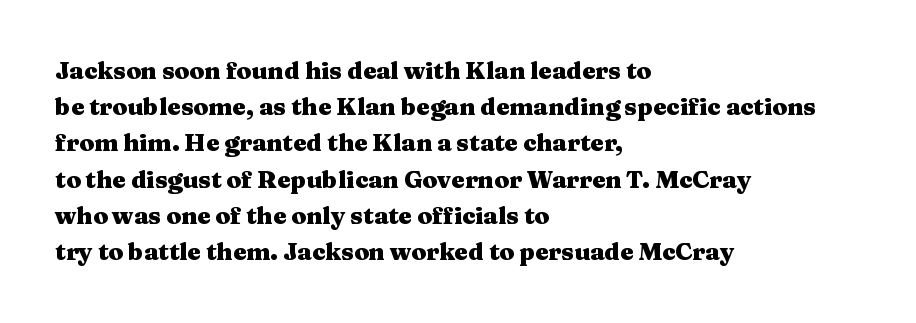
The image shows 24 px bold type, upright; set left-aligned, normal line spacing (1.51x), normal letter spacing, not underlined.
